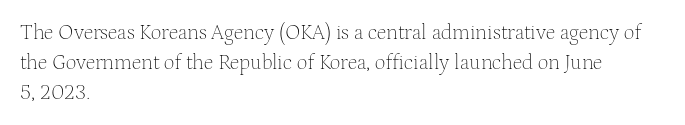
The image shows 21 px text type, upright; set left-aligned, normal line spacing (1.42x), normal letter spacing, not underlined.
